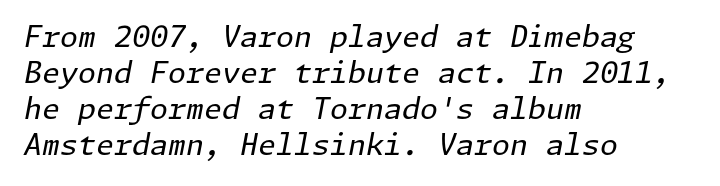
The image shows 29 px regular-weight type, italic (leaning right); set left-aligned, line spacing 1.24x, normal letter spacing, not underlined; low stroke contrast and a medium x-height.
